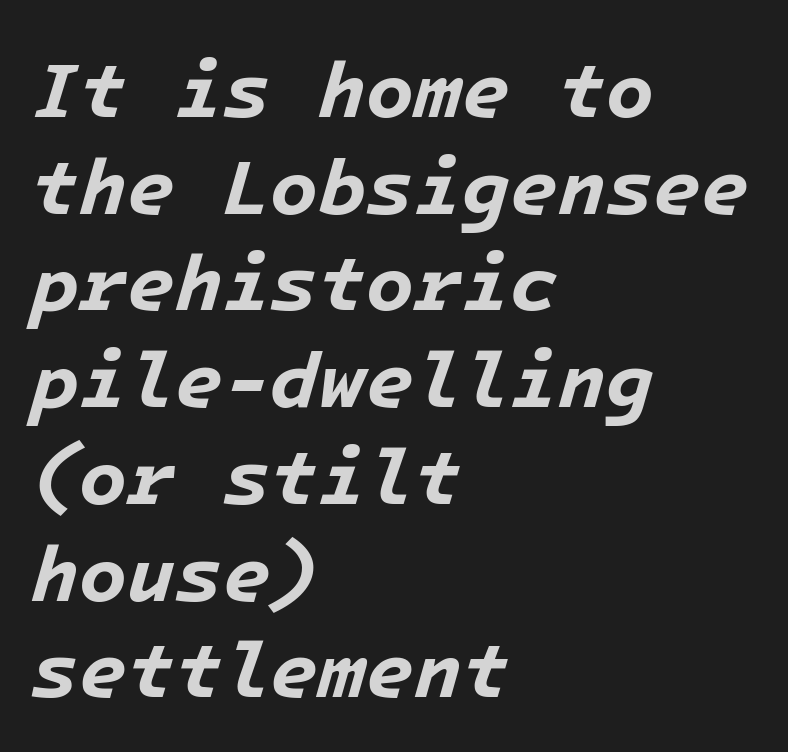
Quick note: underline off. Which margin do the lines hug? The left one — the right edge is uneven. Is the type bold? Yes — the strokes are clearly thick and heavy. What stands out about the letter spacing? Nothing — it is the standard amount. Does the lettering tilt? It does — this is italic.
